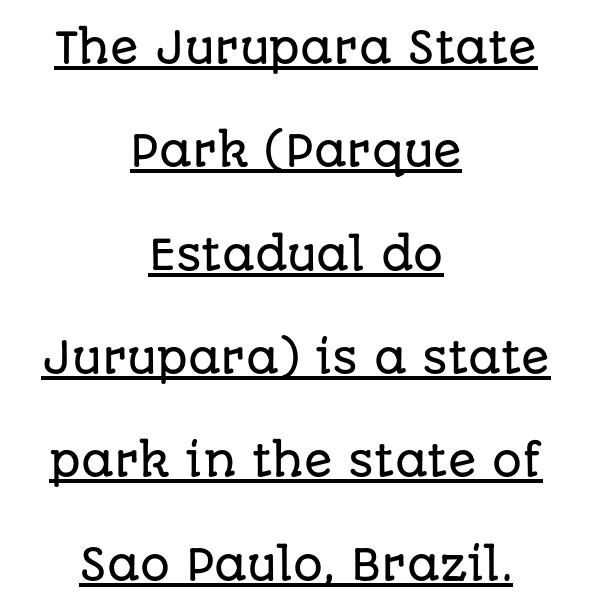
Q: Is the text italic (slanted)? A: No, it is upright.
Q: Is the typeface a serif or a sans-serif typeface? A: Sans-serif.
Q: Is the text underlined? A: Yes.
Q: How is the paragraph aligned? A: Centered.
Q: Is the spacing between letters normal or unusually wide? A: Normal.
Q: Is the spacing between lines tight, normal or loose? A: Loose.
Q: Width (condensed, normal, or wide)? A: Normal.
Q: Stroke contrast? A: Low.
Q: x-height? A: Large.
Q: Monospaced? A: No.
